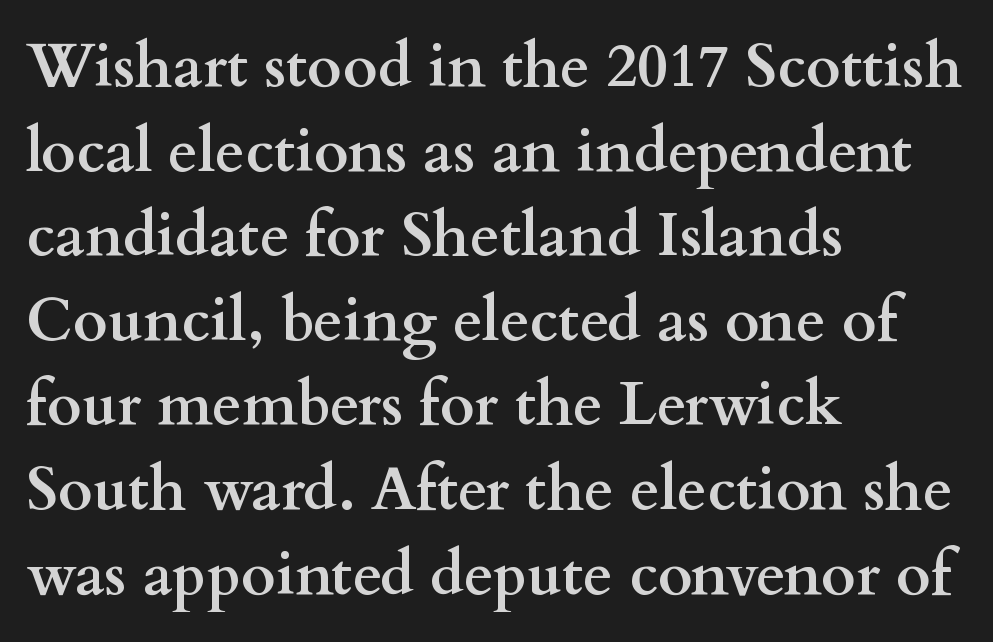
Nobody touched the tracking dial on this one. Thick stems and heavy bowls — unmistakably bold. Glance below the letters and you will spot only blank space. This is roman type, the default non-slanted kind. One-word summary of the alignment: left. Normally led — the rows are evenly, conventionally spaced.
